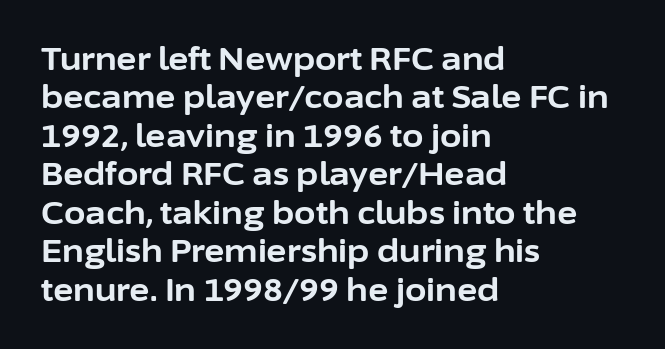
{"serif": "no", "italic": "no", "bold": "yes", "weight": "bold", "width": "normal", "stroke_contrast": "low", "x_height": "medium", "monospaced": "no", "underline": "no", "align": "left", "line_spacing_ratio": 1.24, "letter_spacing": "normal", "letter_spacing_em": 0.0, "glyph_px": 31}
